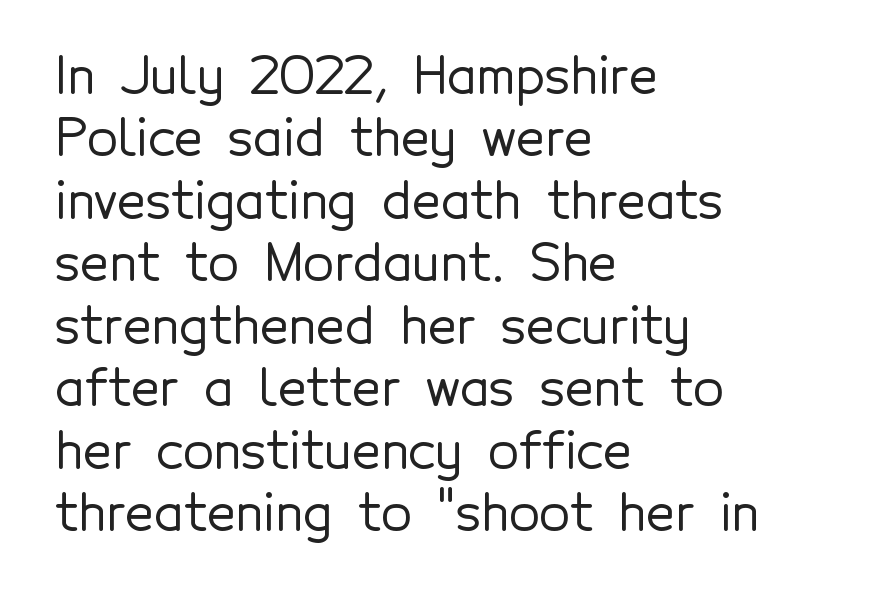
The leading is moderate, giving the passage an even texture. Descender tails drop into unmarked territory. The letters carry no serifs — their stems end cleanly without finishing strokes. In terms of letterspacing, this is plain default setting. Each line starts at the same left margin while the right side varies.
